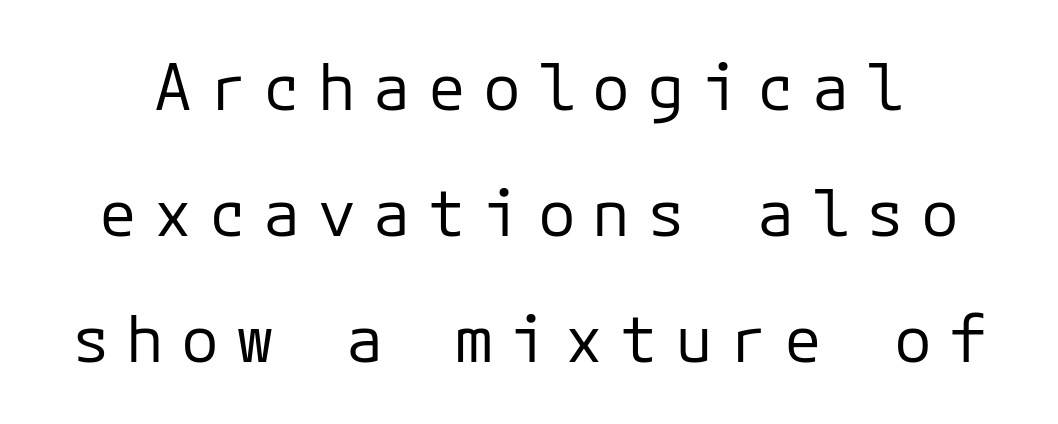
Q: Is the text bold? A: No.
Q: Is the text italic (slanted)? A: No, it is upright.
Q: Is the typeface a serif or a sans-serif typeface? A: Sans-serif.
Q: Is the text underlined? A: No.
Q: Is the spacing between letters normal or unusually wide? A: Unusually wide.
Q: Is the spacing between lines tight, normal or loose? A: Loose.
Q: Width (condensed, normal, or wide)? A: Normal.
Q: Stroke contrast? A: Low.
Q: x-height? A: Medium.
